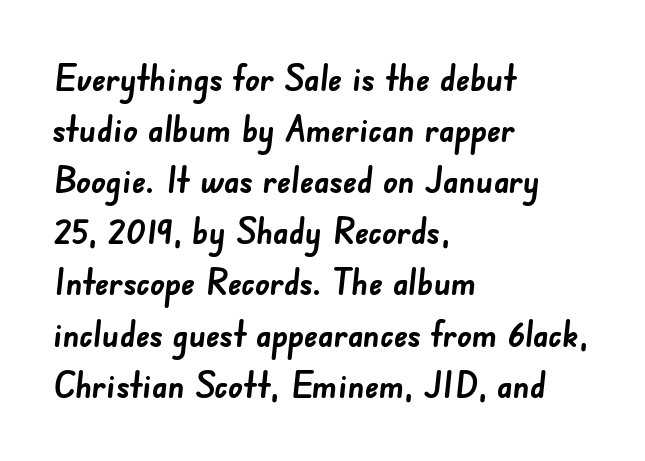
{"serif": "no", "bold": "yes", "weight": "semibold", "width": "normal", "stroke_contrast": "low", "x_height": "small", "monospaced": "no", "underline": "no", "align": "left", "line_spacing": "normal", "line_spacing_ratio": 1.42, "letter_spacing": "normal", "letter_spacing_em": 0.0, "glyph_px": 36}
